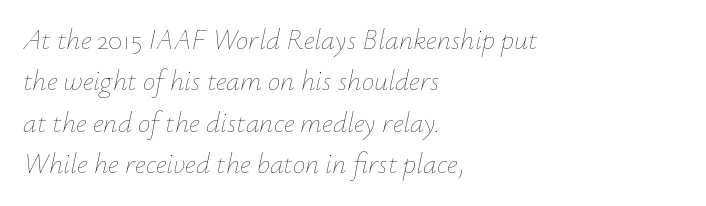
The image shows 28 px thin type, italic (leaning right); set left-aligned, normal line spacing (1.48x), normal letter spacing, not underlined; low stroke contrast and a small x-height.
